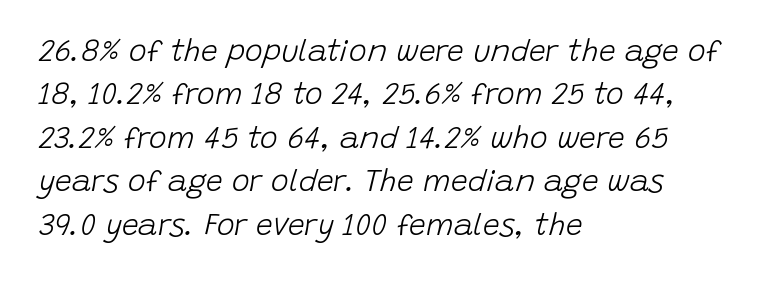
Q: Is the text bold? A: No.
Q: Is the text italic (slanted)? A: Yes, it leans right by about 15 degrees.
Q: Is the text underlined? A: No.
Q: How is the paragraph aligned? A: Left-aligned.
Q: Is the spacing between letters normal or unusually wide? A: Normal.
Q: Is the spacing between lines tight, normal or loose? A: Normal.
Q: Width (condensed, normal, or wide)? A: Normal.
Q: Stroke contrast? A: Low.
Q: x-height? A: Large.
Q: Monospaced? A: No.
